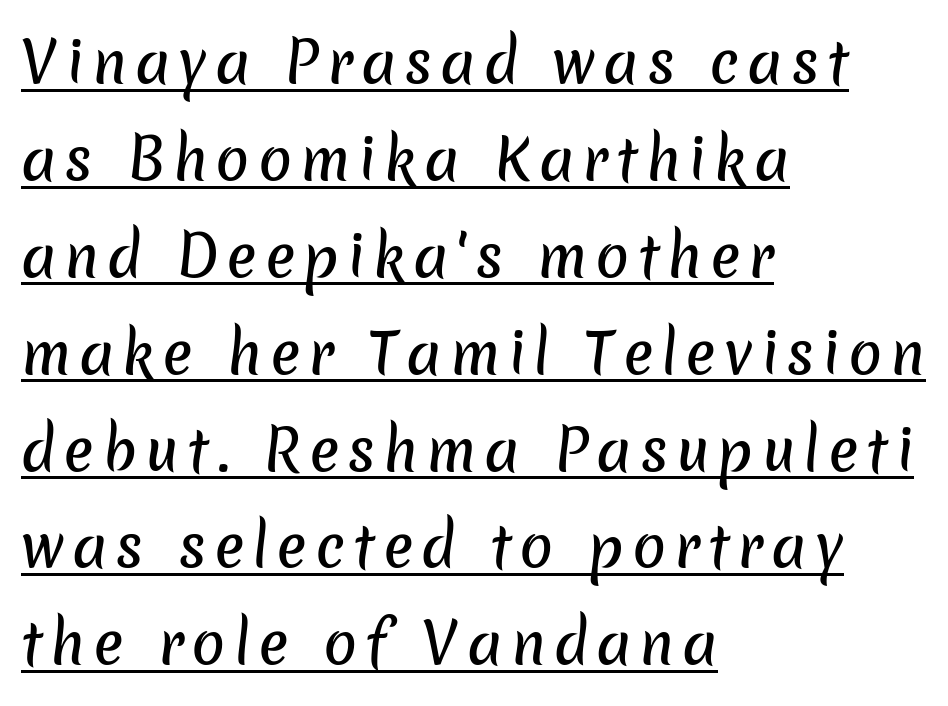
The rag falls on the right side of this text block. These lines are rendered in a variable-pitch font. Observe the absence of serifs on each vertical stroke in this sample. Somebody hit Ctrl+U on this one — the words are underlined.
